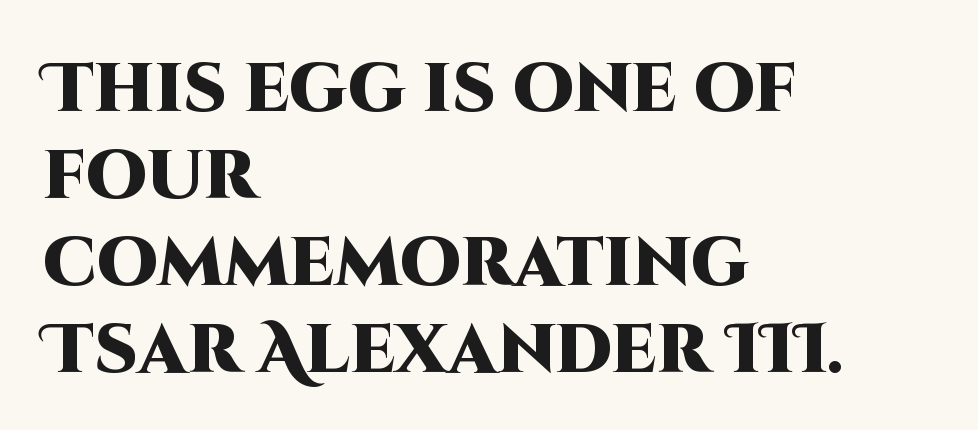
{"serif": "no", "italic": "no", "bold": "yes", "weight": "heavy", "width": "normal", "stroke_contrast": "high", "x_height": "large", "monospaced": "no", "underline": "no", "align": "left", "line_spacing": "normal", "line_spacing_ratio": 1.28, "letter_spacing": "normal", "letter_spacing_em": 0.0, "glyph_px": 68}
